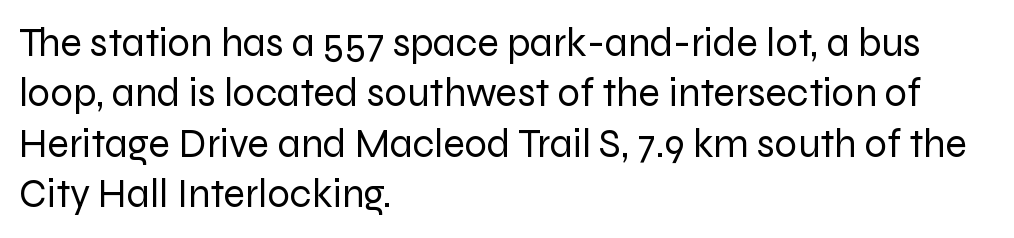
{"serif": "no", "italic": "no", "bold": "no", "weight": "regular", "width": "normal", "stroke_contrast": "low", "x_height": "medium", "monospaced": "no", "underline": "no", "align": "left", "line_spacing": "normal", "line_spacing_ratio": 1.26, "letter_spacing": "normal", "letter_spacing_em": 0.0, "glyph_px": 40}
